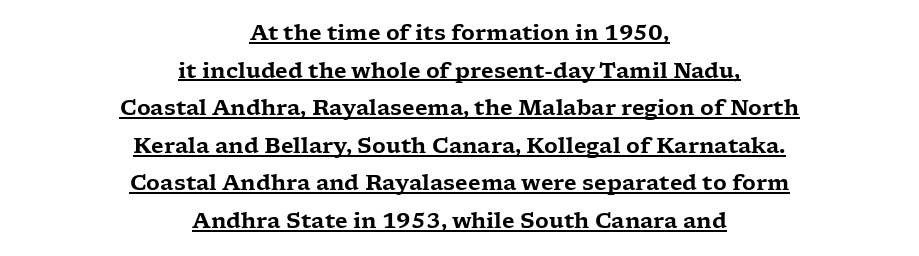
Q: Is the text italic (slanted)? A: No, it is upright.
Q: Is the text underlined? A: Yes.
Q: How is the paragraph aligned? A: Centered.
Q: Is the spacing between letters normal or unusually wide? A: Normal.
